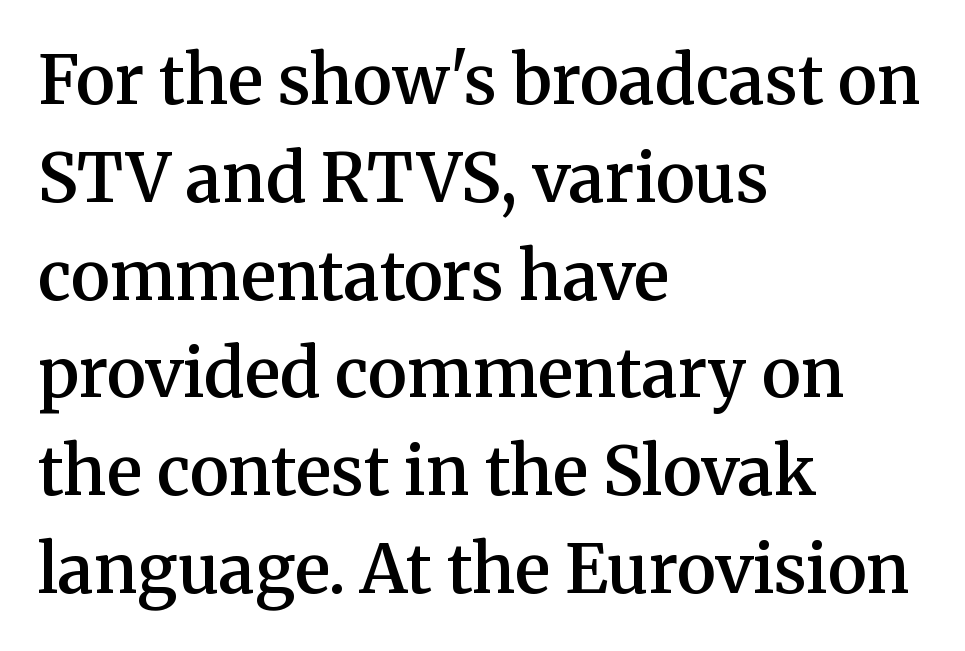
{"serif": "yes", "italic": "no", "bold": "semi", "weight": "semibold", "width": "normal", "stroke_contrast": "medium", "x_height": "medium", "monospaced": "no", "underline": "no", "align": "left", "line_spacing": "normal", "line_spacing_ratio": 1.46, "letter_spacing": "normal", "letter_spacing_em": 0.0, "glyph_px": 67}
